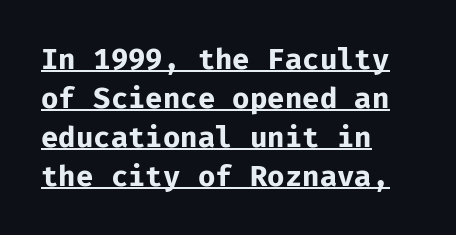
The image shows 29 px bold sans-serif type, upright, monospaced; set left-aligned, normal line spacing (1.34x), normal letter spacing, underlined; low stroke contrast and a medium x-height.
